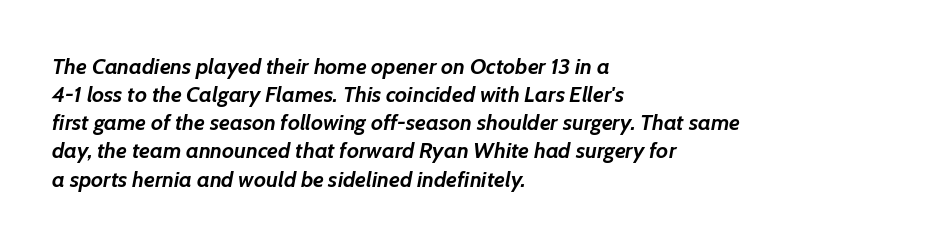
The image shows 22 px bold type, italic (leaning right); set left-aligned, normal line spacing (1.28x), normal letter spacing, not underlined.
